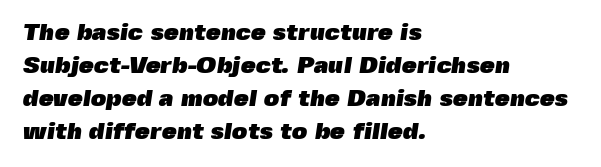
Honestly, the letter spacing is just normal — you wouldn't notice it. Typeset ragged right — the left edge is the straight one. The passage shown is emphatically bold. Lines of text with bare space underneath. The passage shown stacks its lines at a standard gap.
